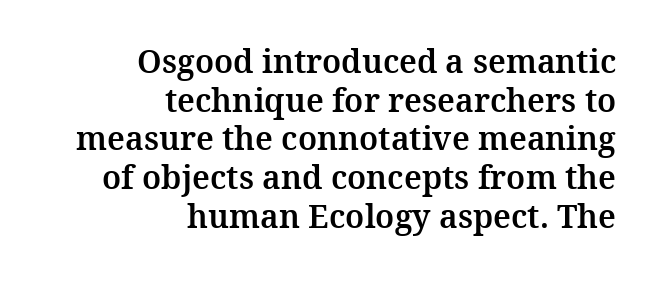
{"serif": "yes", "italic": "no", "width": "normal", "stroke_contrast": "medium", "x_height": "medium", "monospaced": "no", "underline": "no", "align": "right", "line_spacing_ratio": 1.21, "letter_spacing": "normal", "letter_spacing_em": 0.0, "glyph_px": 32}
